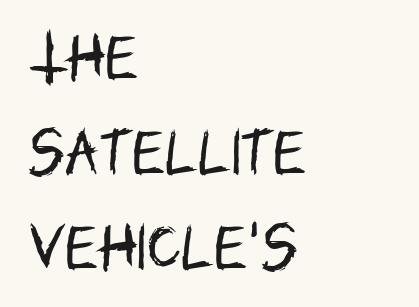
How are the letters spaced? Ordinarily, with no added tracking. The rendering shows plain stroke endings on the letterforms — a sans-serif design. The space directly below the letters is spotless. The passage shown is typed in a proportional face where columns would drift. Weight class: somewhere from thin through regular.
